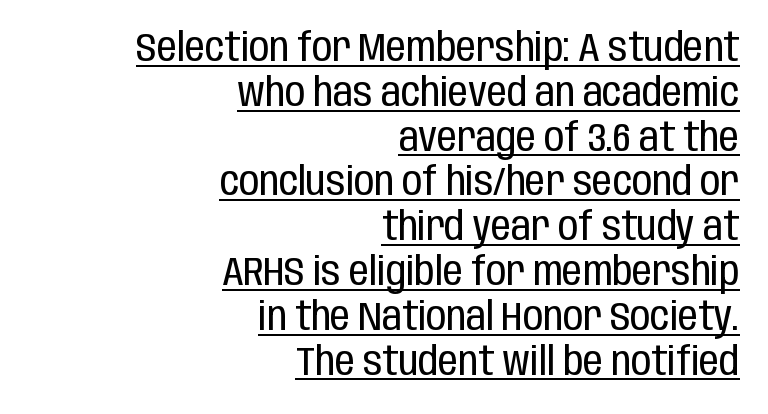
Heft: none added — not bold. Is there much room between lines? No — they nearly touch. Each letter keeps its own natural width here, so spacing adapts to shape. Stroke terminals: plain, sans-serif. Ordinary non-slanted type is in use. Alignment: flush right.
